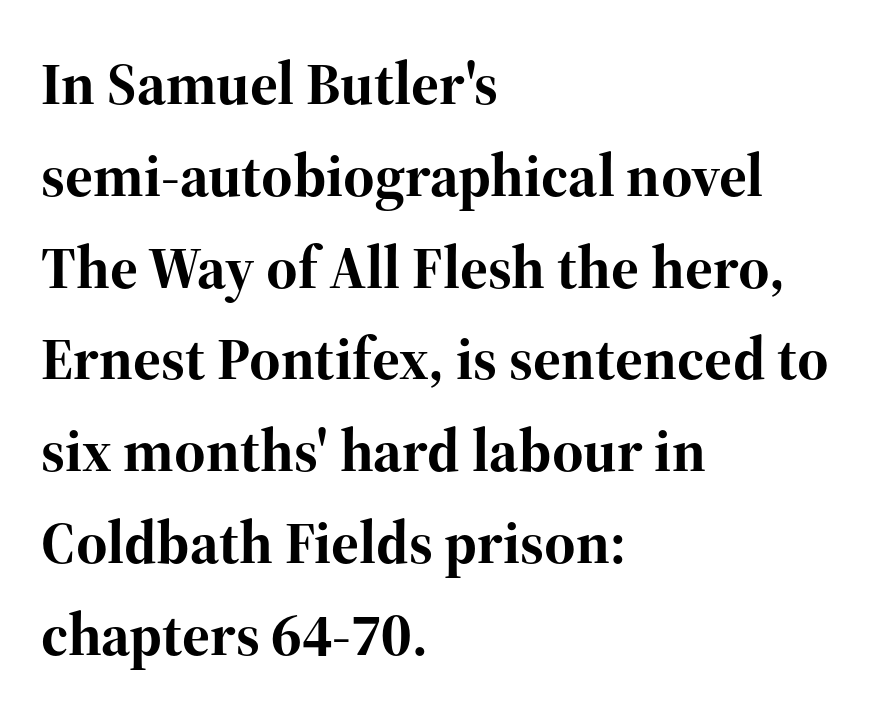
The image shows 60 px bold serif type, upright; set left-aligned, normal line spacing (1.53x), normal letter spacing, not underlined; high stroke contrast and a medium x-height.
